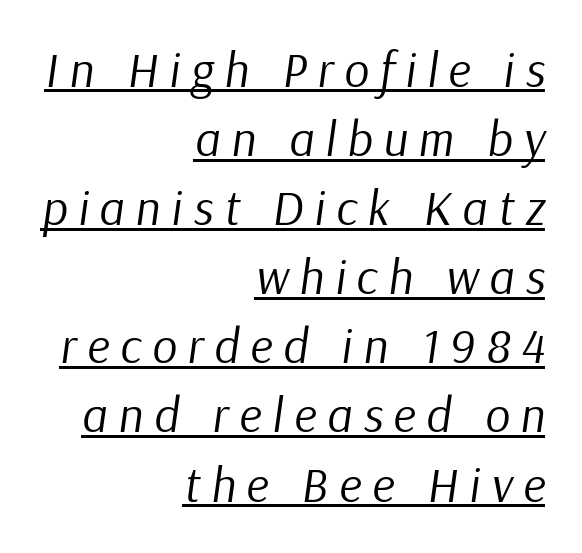
The image shows 49 px regular-weight type, italic (leaning right); set right-aligned, normal line spacing (1.41x), unusually wide letter spacing (+0.22 em), underlined; low stroke contrast and a medium x-height.
